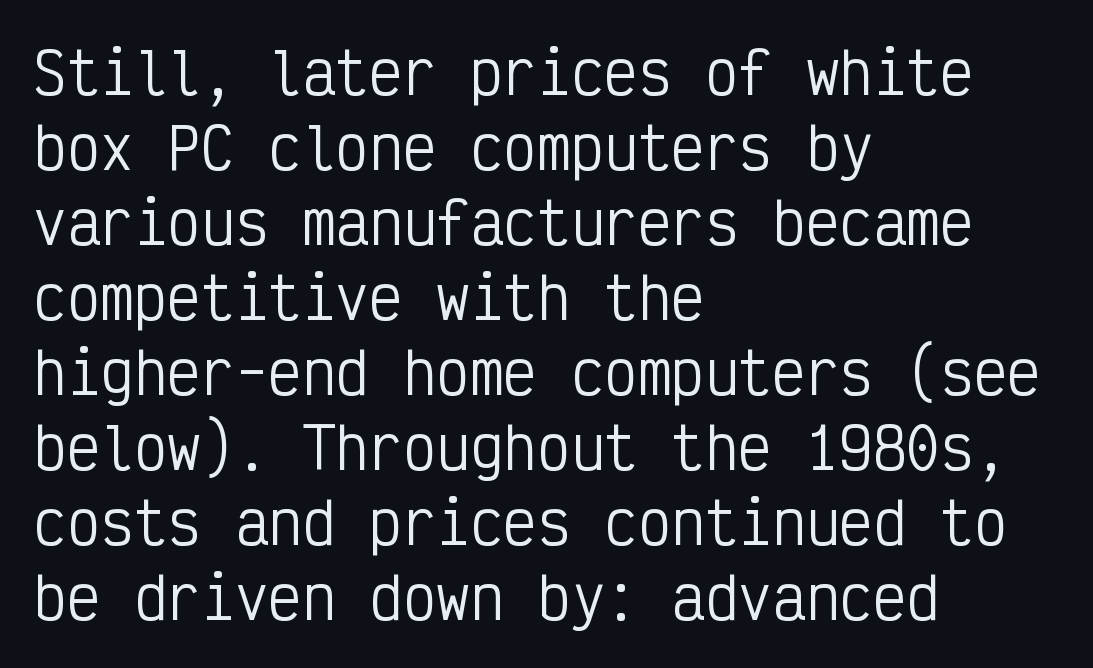
Q: Is the text bold? A: No.
Q: Is the text italic (slanted)? A: No, it is upright.
Q: Is the typeface a serif or a sans-serif typeface? A: Sans-serif.
Q: Is the text underlined? A: No.
Q: How is the paragraph aligned? A: Left-aligned.
Q: Is the spacing between letters normal or unusually wide? A: Normal.
Q: Is the spacing between lines tight, normal or loose? A: Normal.
Q: Width (condensed, normal, or wide)? A: Condensed.
Q: Stroke contrast? A: Low.
Q: x-height? A: Medium.
Q: Monospaced? A: Yes.
